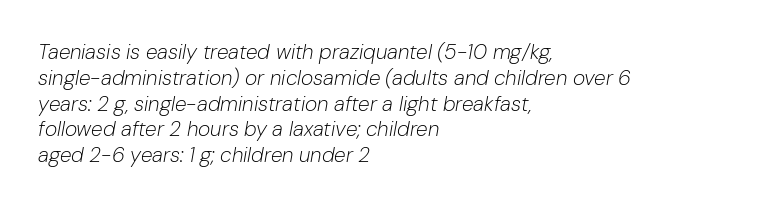
{"italic": "yes", "lean": "right", "slant_degrees": 10, "bold": "no", "underline": "no", "align": "left", "line_spacing_ratio": 1.23, "letter_spacing": "normal", "letter_spacing_em": 0.0, "glyph_px": 21}
